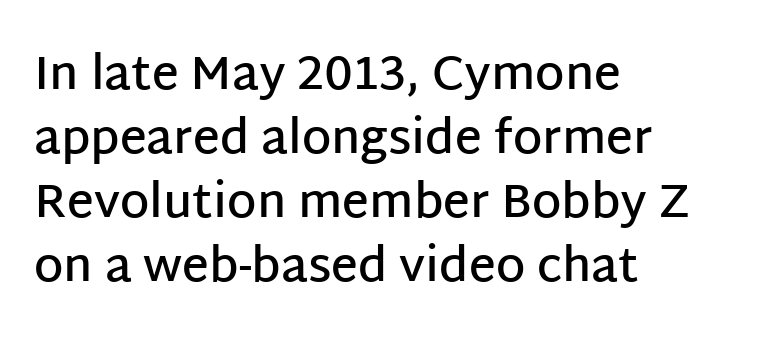
Q: Is the text bold? A: Semi-bold.
Q: Is the text italic (slanted)? A: No, it is upright.
Q: Is the typeface a serif or a sans-serif typeface? A: Sans-serif.
Q: Is the text underlined? A: No.
Q: How is the paragraph aligned? A: Left-aligned.
Q: Is the spacing between letters normal or unusually wide? A: Normal.
Q: Is the spacing between lines tight, normal or loose? A: Normal.
Q: Width (condensed, normal, or wide)? A: Normal.
Q: Stroke contrast? A: Low.
Q: x-height? A: Large.
Q: Monospaced? A: No.
